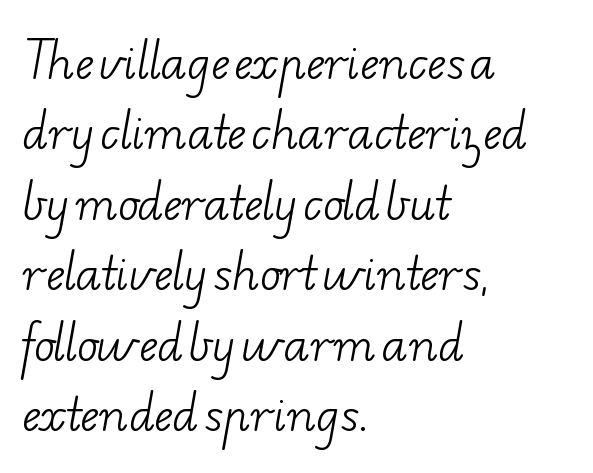
The image shows 44 px light, wide serif type; set left-aligned, normal line spacing (1.6x), normal letter spacing, not underlined; low stroke contrast and a small x-height.
